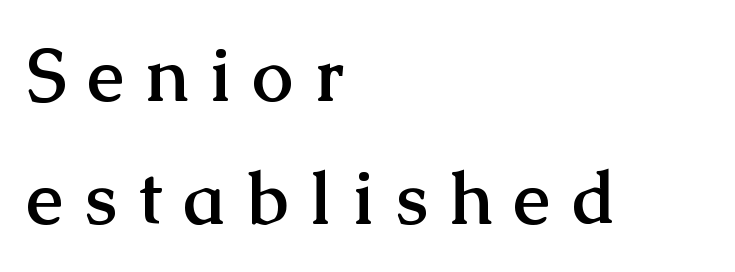
{"serif": "yes", "italic": "no", "bold": "yes", "weight": "semibold", "width": "normal", "stroke_contrast": "medium", "x_height": "medium", "monospaced": "no", "underline": "no", "align": "left", "line_spacing": "normal", "line_spacing_ratio": 1.68, "letter_spacing": "wide", "letter_spacing_em": 0.3, "glyph_px": 73}
